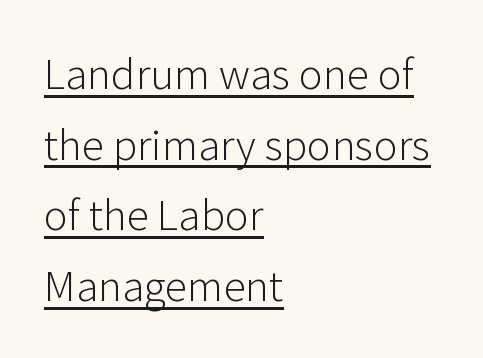
Q: Is the text bold? A: No.
Q: Is the text italic (slanted)? A: No, it is upright.
Q: Is the typeface a serif or a sans-serif typeface? A: Sans-serif.
Q: Is the text underlined? A: Yes.
Q: How is the paragraph aligned? A: Left-aligned.
Q: Is the spacing between letters normal or unusually wide? A: Normal.
Q: Is the spacing between lines tight, normal or loose? A: Normal.
Q: Width (condensed, normal, or wide)? A: Normal.
Q: Stroke contrast? A: Low.
Q: x-height? A: Medium.
Q: Monospaced? A: No.
